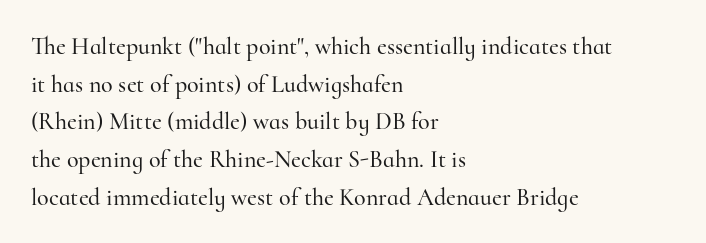
Students, observe: this is what conventionally led text looks like. When letters stand straight like this, we call the style roman or upright. Horizontally, the lines are justified to the leading edge only. The type is set solid horizontally, with unmodified tracking. The baseline area is clear.
